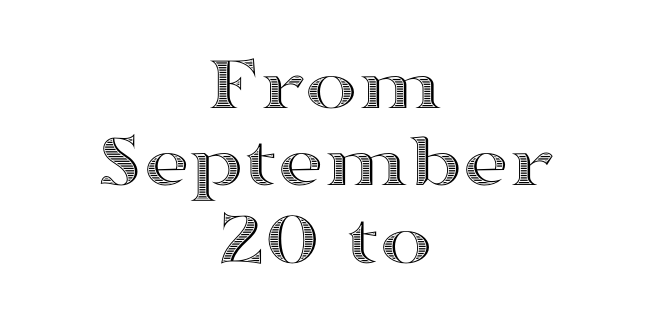
Q: Is the text italic (slanted)? A: No, it is upright.
Q: Is the text underlined? A: No.
Q: How is the paragraph aligned? A: Centered.
Q: Is the spacing between letters normal or unusually wide? A: Normal.
Q: Is the spacing between lines tight, normal or loose? A: Tight.
Q: Width (condensed, normal, or wide)? A: Wide.
Q: x-height? A: Medium.
Q: Monospaced? A: No.
